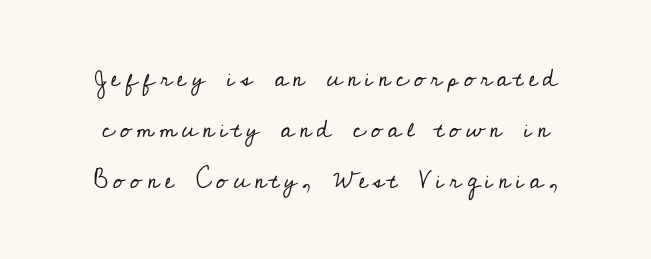
Q: Is the text bold? A: No.
Q: Is the text italic (slanted)? A: Yes.
Q: Is the text underlined? A: No.
Q: Is the spacing between letters normal or unusually wide? A: Unusually wide.
Q: Is the spacing between lines tight, normal or loose? A: Loose.
